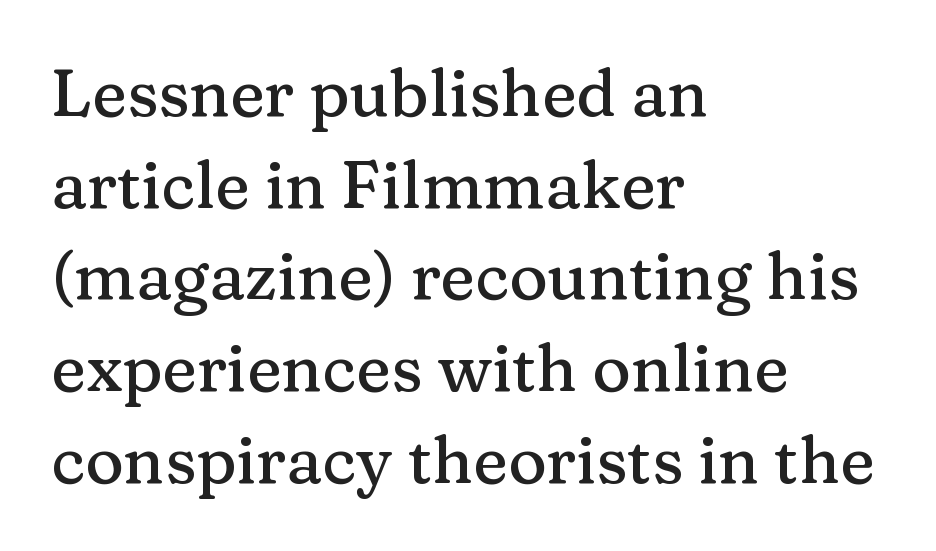
The image shows 66 px serif type, upright; set left-aligned, normal line spacing (1.39x), normal letter spacing, not underlined; medium stroke contrast and a medium x-height.
